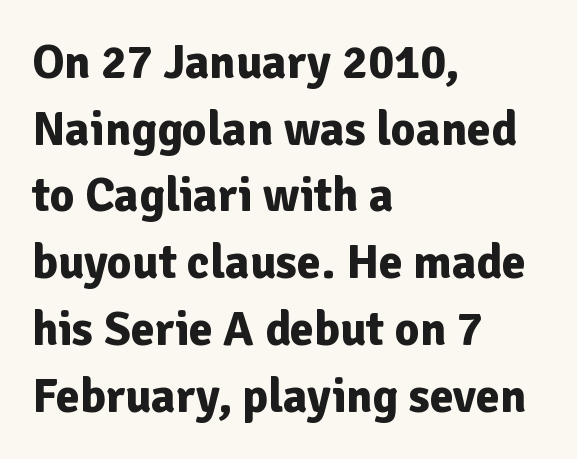
{"serif": "no", "italic": "no", "bold": "yes", "weight": "bold", "width": "normal", "stroke_contrast": "low", "x_height": "medium", "monospaced": "no", "underline": "no", "align": "left", "line_spacing": "normal", "line_spacing_ratio": 1.39, "letter_spacing": "normal", "letter_spacing_em": 0.0, "glyph_px": 48}
